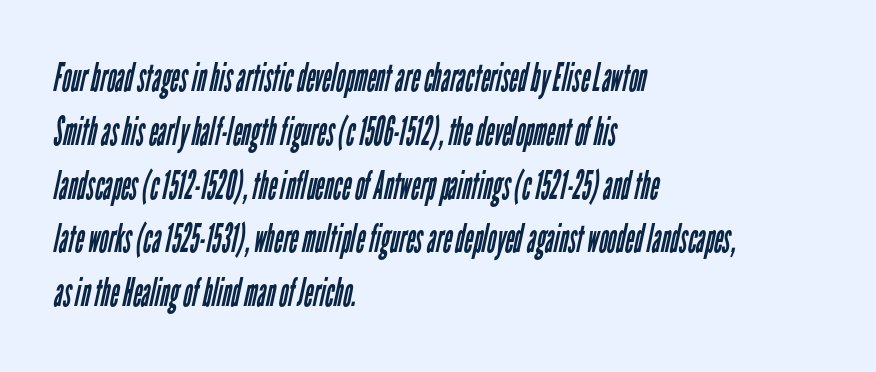
{"serif": "no", "bold": "no", "weight": "regular", "width": "condensed", "stroke_contrast": "low", "x_height": "medium", "monospaced": "no", "underline": "no", "align": "left", "line_spacing": "normal", "line_spacing_ratio": 1.38, "letter_spacing": "normal", "letter_spacing_em": 0.0, "glyph_px": 39}
